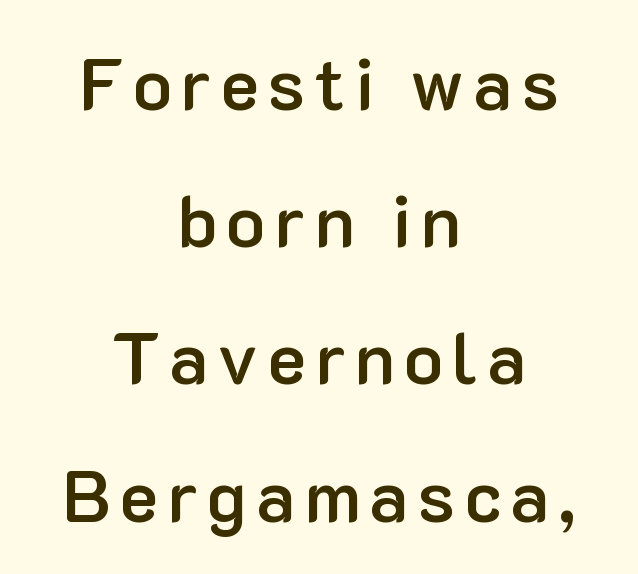
The typeface chosen for these lines omits serifs. Italic: no, the glyphs are upright roman. Does the weight exceed regular? Yes, but only to semibold. Proportional: the letters do not fall into vertical columns.
